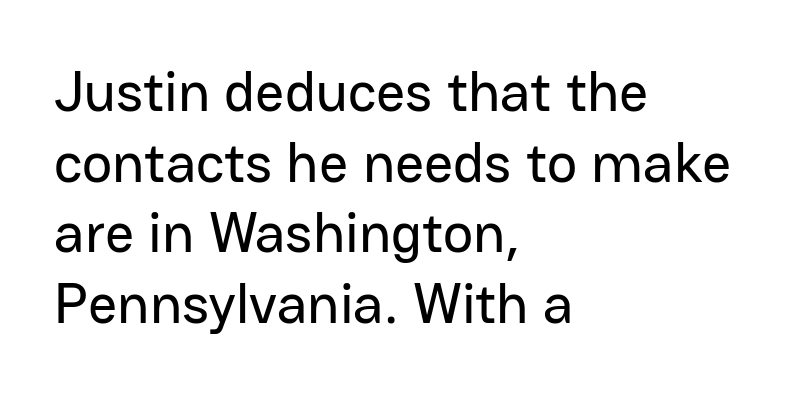
{"serif": "no", "italic": "no", "width": "normal", "stroke_contrast": "low", "x_height": "medium", "monospaced": "no", "underline": "no", "align": "left", "line_spacing_ratio": 1.24, "letter_spacing": "normal", "letter_spacing_em": 0.0, "glyph_px": 57}
